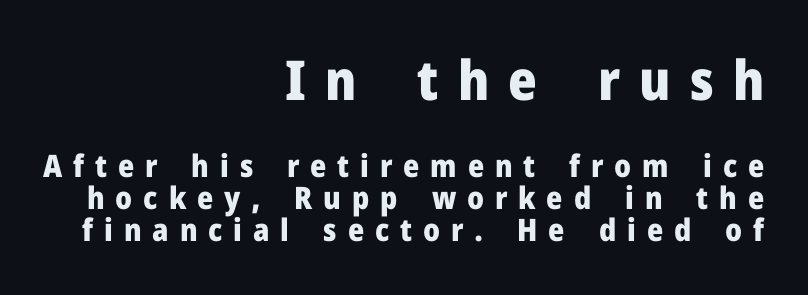
The image shows 55 px heavy sans-serif type, upright; set right-aligned, tight line spacing (1.03x), unusually wide letter spacing (+0.35 em), not underlined; the first (top) block is 1.77x larger; low stroke contrast and a medium x-height.
